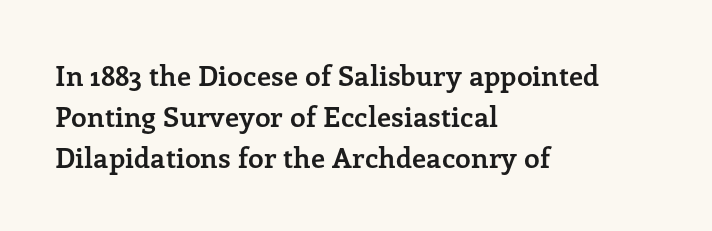
The image shows 28 px semibold serif type, upright; set left-aligned, normal line spacing (1.46x), normal letter spacing, not underlined; low stroke contrast and a medium x-height.
